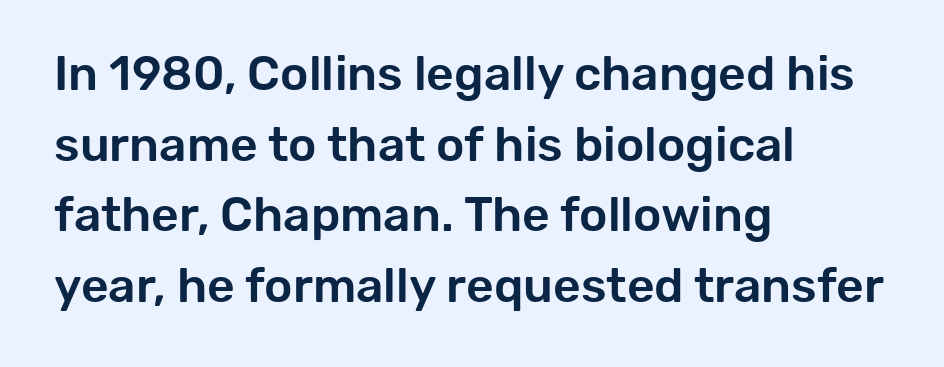
The specimen omits any rule beneath the text block's lines. Visually the block forms a straight wall on the left and a jagged coastline on the right. Do the letters lean? They stand straight. The gaps between neighbouring characters are ordinary and unremarkable. These lines are rendered in a variable-pitch font. Compared with typical paragraphs, the rows here are spaced about the same.
